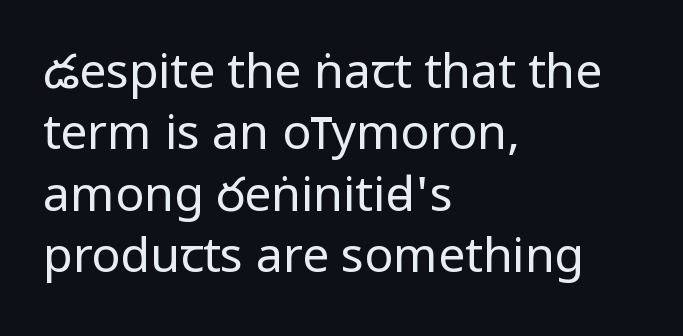
{"serif": "no", "italic": "no", "bold": "no", "weight": "regular", "width": "condensed", "stroke_contrast": "low", "underline": "no", "align": "left", "line_spacing": "normal", "line_spacing_ratio": 1.28, "letter_spacing": "normal", "letter_spacing_em": 0.0, "glyph_px": 48}
